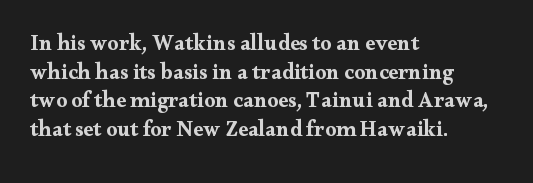
{"italic": "no", "bold": "yes", "underline": "no", "align": "left", "line_spacing": "normal", "line_spacing_ratio": 1.3, "letter_spacing": "normal", "letter_spacing_em": 0.0, "glyph_px": 22}
